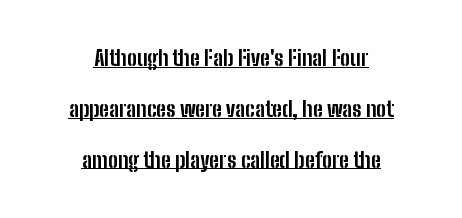
The font is running at its bold setting. The space between consecutive lines is lavish. These lines are centered, leaving both edges ragged. The rendered words wear a rule along their underside. Nope, not italic — everything's standing straight. Tracking here is standard; glyphs follow each other at the usual distance.
